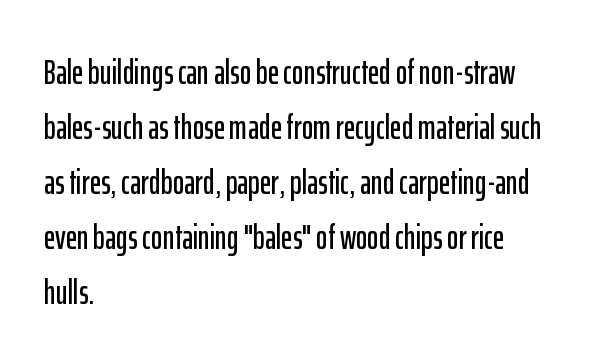
Q: Is the text italic (slanted)? A: No, it is upright.
Q: Is the typeface a serif or a sans-serif typeface? A: Sans-serif.
Q: Is the text underlined? A: No.
Q: How is the paragraph aligned? A: Left-aligned.
Q: Is the spacing between letters normal or unusually wide? A: Normal.
Q: Is the spacing between lines tight, normal or loose? A: Normal.
Q: Width (condensed, normal, or wide)? A: Condensed.
Q: Stroke contrast? A: Low.
Q: x-height? A: Medium.
Q: Monospaced? A: No.
